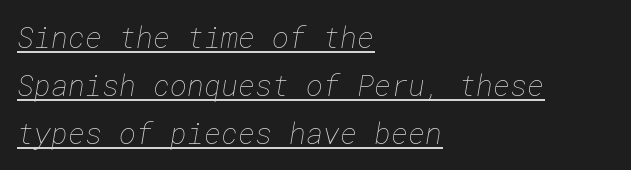
Q: Is the text bold? A: No.
Q: Is the text underlined? A: Yes.
Q: How is the paragraph aligned? A: Left-aligned.
Q: Is the spacing between letters normal or unusually wide? A: Normal.
Q: Is the spacing between lines tight, normal or loose? A: Normal.
Q: Width (condensed, normal, or wide)? A: Normal.
Q: Stroke contrast? A: Low.
Q: x-height? A: Medium.
